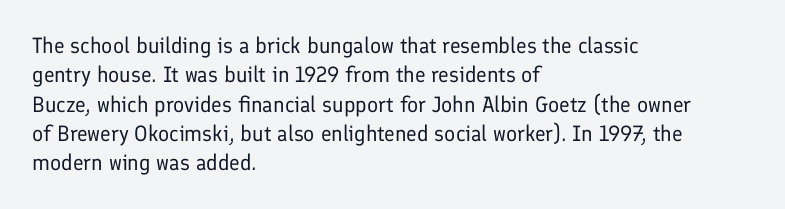
Caption: face not bold, strokes unweighted. Whoever set this chose a conventional vertical rhythm. This sample uses plain, unmodified letter spacing. The lettering stays uniformly vertical, giving the passage a roman look. Rule under the text: the space is simply empty.
